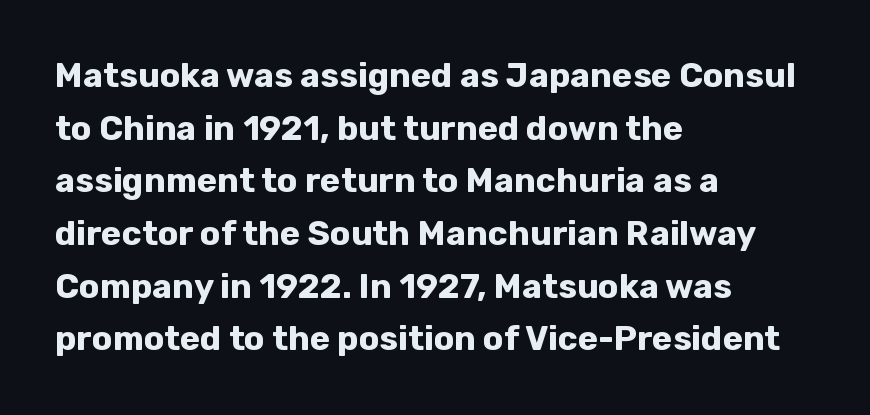
The image shows 34 px bold sans-serif type, upright; set left-aligned, normal line spacing (1.55x), normal letter spacing, not underlined; low stroke contrast and a medium x-height.
